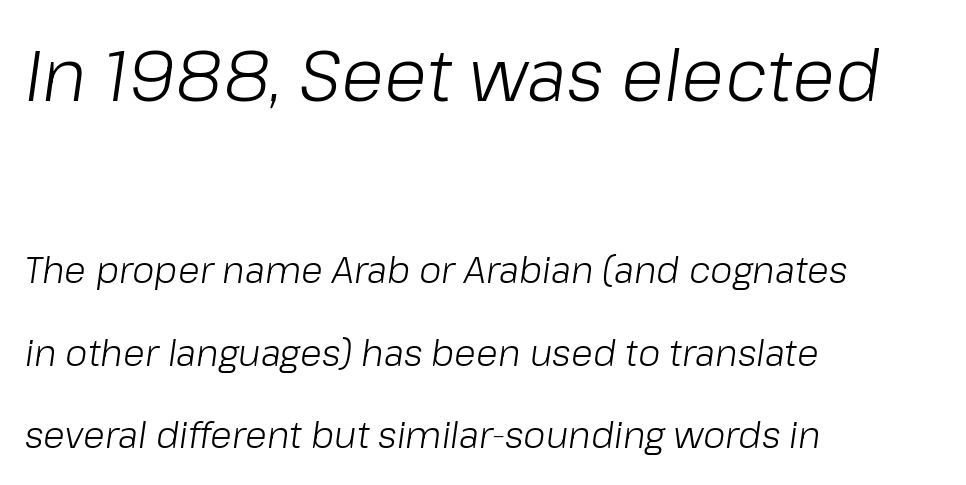
The emphasis by scale lands on block number one, above. Tracking value appears to be zero — textbook default spacing. The glyphs look as if they've been sheared to an angle. Interline gaps are noticeably wide in this sample. A classic flush-left, rag-right setting is used for this passage. The gap between lines stays unmarked.
